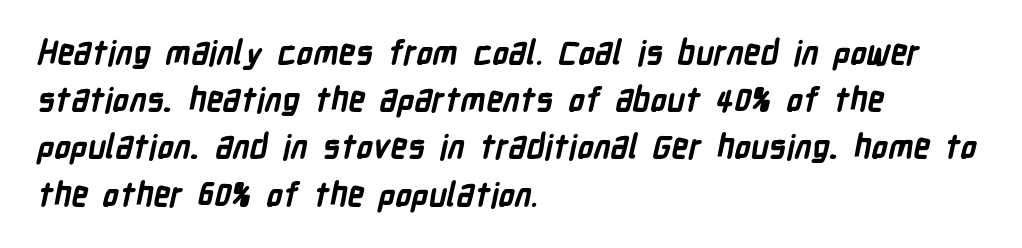
Q: Is the text bold? A: Yes.
Q: Is the typeface a serif or a sans-serif typeface? A: Sans-serif.
Q: Is the text underlined? A: No.
Q: How is the paragraph aligned? A: Left-aligned.
Q: Is the spacing between letters normal or unusually wide? A: Normal.
Q: Is the spacing between lines tight, normal or loose? A: Normal.
Q: Width (condensed, normal, or wide)? A: Condensed.
Q: Stroke contrast? A: Low.
Q: x-height? A: Medium.
Q: Monospaced? A: No.
